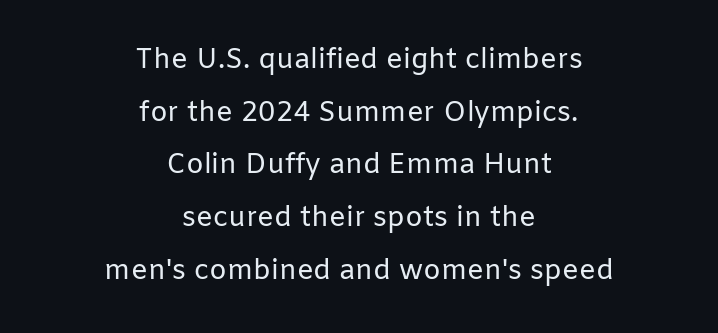
{"serif": "no", "italic": "no", "bold": "no", "weight": "regular", "width": "normal", "stroke_contrast": "low", "x_height": "medium", "monospaced": "no", "underline": "no", "align": "center", "line_spacing_ratio": 1.88, "letter_spacing": "normal", "letter_spacing_em": 0.0, "glyph_px": 28}
